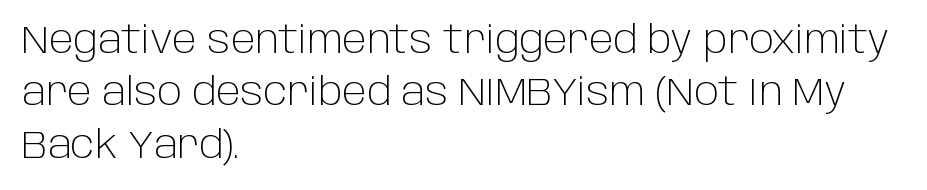
Q: Is the text bold? A: No.
Q: Is the text italic (slanted)? A: No, it is upright.
Q: Is the typeface a serif or a sans-serif typeface? A: Sans-serif.
Q: Is the text underlined? A: No.
Q: How is the paragraph aligned? A: Left-aligned.
Q: Is the spacing between letters normal or unusually wide? A: Normal.
Q: Is the spacing between lines tight, normal or loose? A: Normal.
Q: Width (condensed, normal, or wide)? A: Normal.
Q: Stroke contrast? A: Low.
Q: x-height? A: Large.
Q: Monospaced? A: No.
